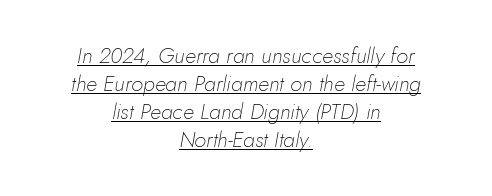
{"italic": "yes", "lean": "right", "slant_degrees": 10, "bold": "no", "underline": "yes", "align": "center", "line_spacing": "normal", "line_spacing_ratio": 1.28, "letter_spacing": "normal", "letter_spacing_em": 0.0, "glyph_px": 22}
